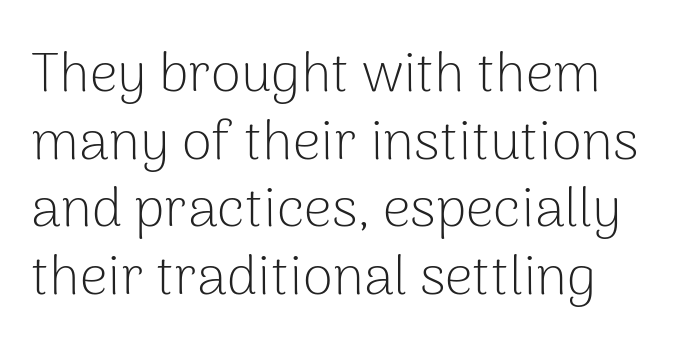
The rendering shows plain stroke endings on the letterforms — a sans-serif design. Glyph-to-glyph distance matches everyday printed text. Quick note: underline off. Think of a printed novel: that variable character pitch is what you see here.
